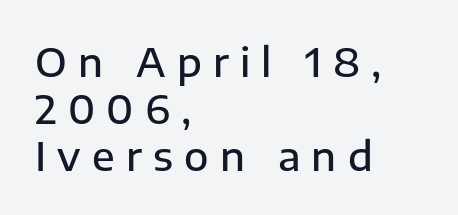
{"serif": "no", "italic": "no", "bold": "semi", "weight": "semibold", "width": "normal", "stroke_contrast": "low", "x_height": "medium", "monospaced": "no", "underline": "no", "align": "left", "line_spacing_ratio": 1.17, "letter_spacing": "wide", "letter_spacing_em": 0.28, "glyph_px": 40}
